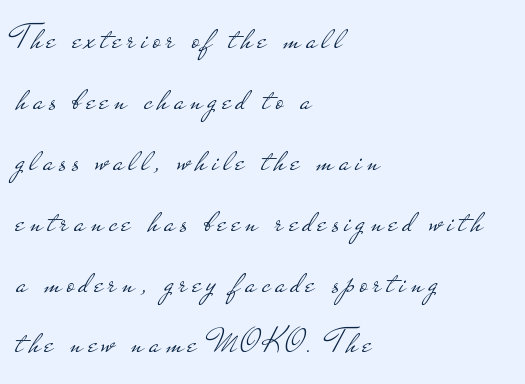
{"serif": "no", "bold": "no", "weight": "light", "width": "wide", "stroke_contrast": "low", "x_height": "small", "monospaced": "no", "underline": "no", "align": "left", "line_spacing_ratio": 1.74, "glyph_px": 35}
